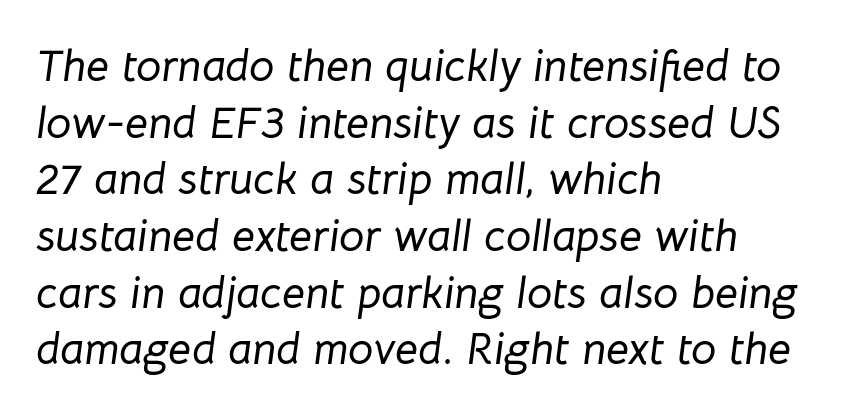
Here the glyphs are tracked normally, forming tight word shapes. If you drew a ruler down the left edge, every line would touch it. Regarding leading, the lines here are spaced in the standard way. Proportional: the letters do not fall into vertical columns. The baseline area is clear. The glyphs look as if they've been sheared to an angle.
